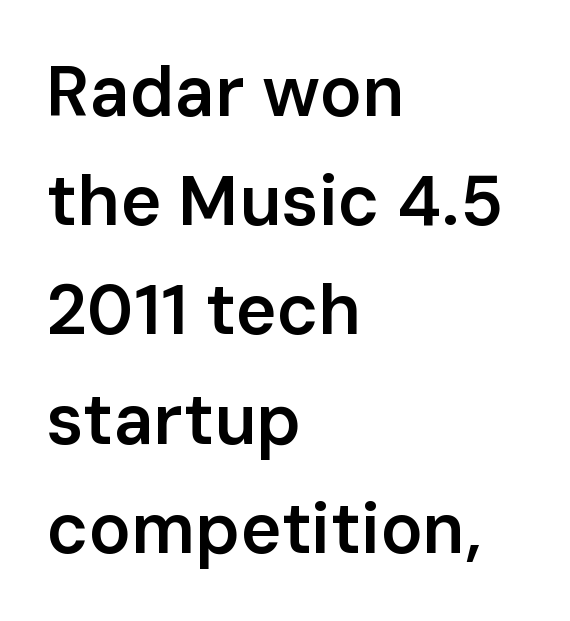
Firm but not heavy-handed strokes: this text is semibold. Honestly, the row spacing looks completely unremarkable. Lines of text with bare space underneath. The specimen reads as upright at a glance.
